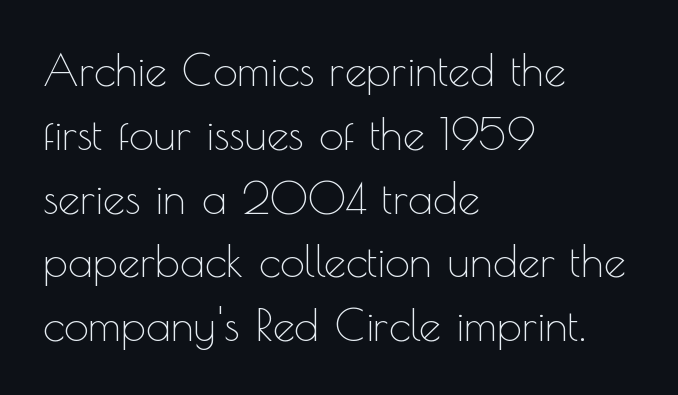
{"serif": "no", "italic": "no", "bold": "no", "weight": "thin", "width": "normal", "x_height": "small", "monospaced": "no", "underline": "no", "align": "left", "line_spacing": "normal", "line_spacing_ratio": 1.45, "letter_spacing": "normal", "letter_spacing_em": 0.0, "glyph_px": 44}
